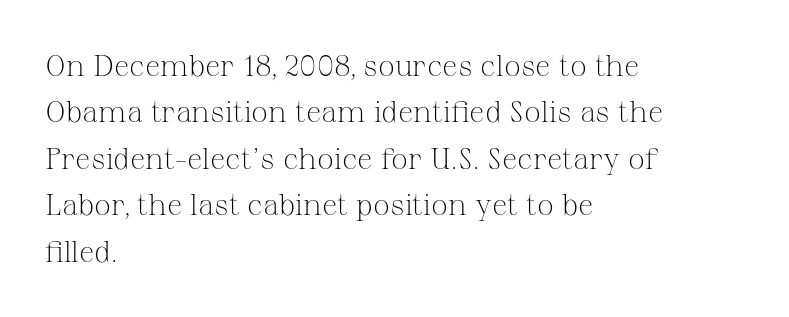
The image shows 30 px light serif type, upright; set left-aligned, normal line spacing (1.55x), normal letter spacing, not underlined; medium stroke contrast and a medium x-height.
